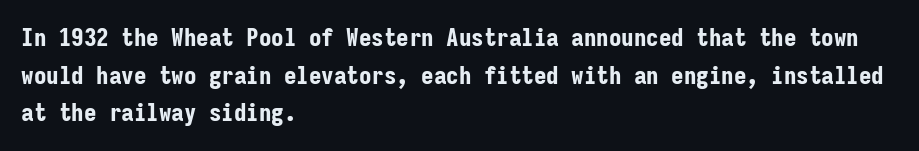
The image shows 25 px bold type, upright; set left-aligned, normal line spacing (1.51x), normal letter spacing, not underlined.
